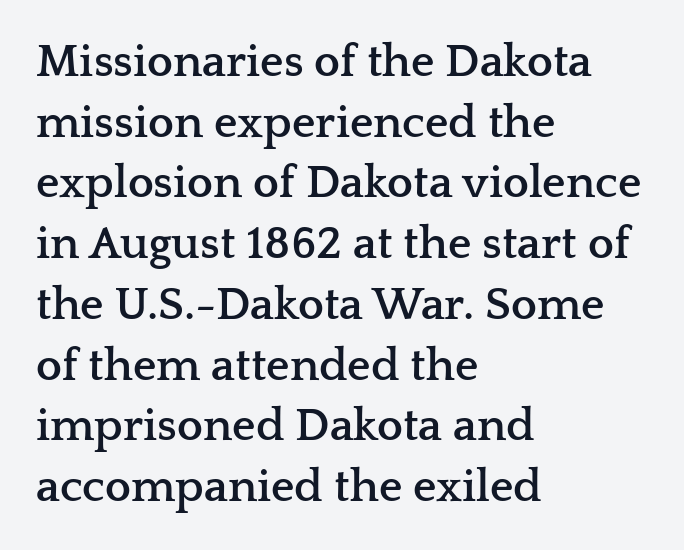
{"serif": "yes", "italic": "no", "bold": "yes", "weight": "semibold", "width": "wide", "stroke_contrast": "low", "x_height": "medium", "monospaced": "no", "underline": "no", "align": "left", "line_spacing": "normal", "line_spacing_ratio": 1.32, "letter_spacing": "normal", "letter_spacing_em": 0.0, "glyph_px": 46}
